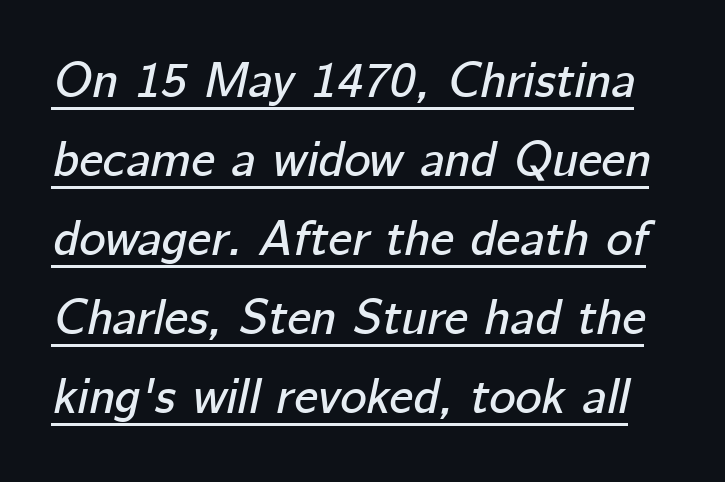
The type is set solid horizontally, with unmodified tracking. The passage shown leans; its letterforms are oblique. This sample has the flowing, uneven cadence of proportional lettering. Underlined type. Compared with typical paragraphs, the rows here are spaced about the same.
